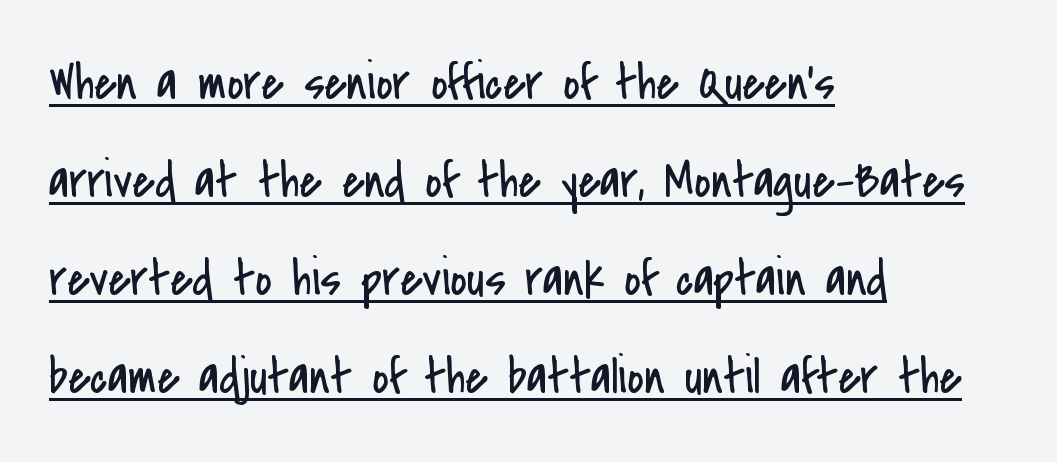
The image shows 51 px regular-weight, condensed sans-serif type, upright; set left-aligned, loose line spacing (1.92x), normal letter spacing, underlined; low stroke contrast and a small x-height.
